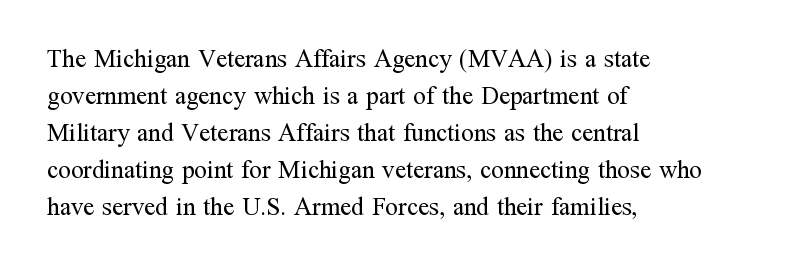
The image shows 25 px text type, upright; set left-aligned, normal line spacing (1.48x), normal letter spacing, not underlined.
